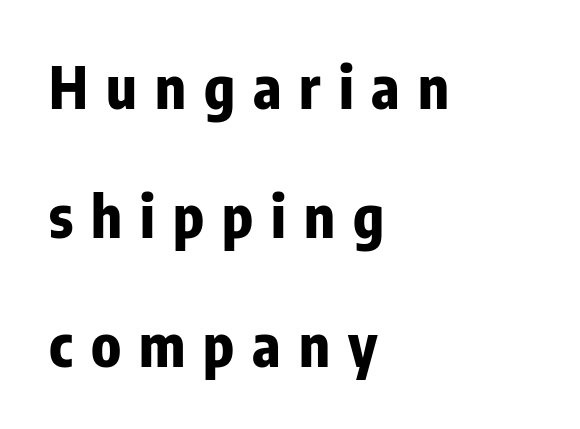
Q: Is the text bold? A: Yes.
Q: Is the text italic (slanted)? A: No, it is upright.
Q: Is the typeface a serif or a sans-serif typeface? A: Sans-serif.
Q: Is the text underlined? A: No.
Q: How is the paragraph aligned? A: Left-aligned.
Q: Is the spacing between letters normal or unusually wide? A: Unusually wide.
Q: Is the spacing between lines tight, normal or loose? A: Loose.
Q: Width (condensed, normal, or wide)? A: Condensed.
Q: Stroke contrast? A: Low.
Q: x-height? A: Medium.
Q: Monospaced? A: No.
